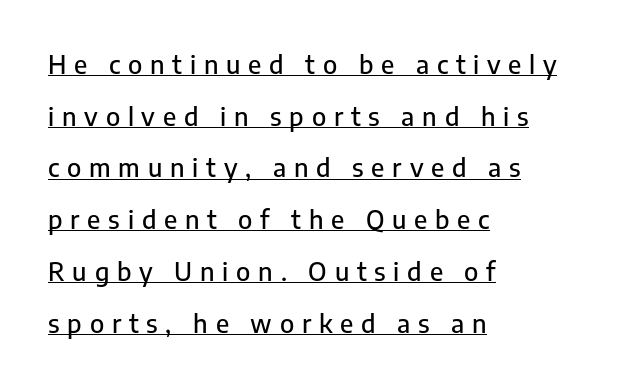
The image shows 25 px text type, upright; set left-aligned, loose line spacing (2.07x), unusually wide letter spacing (+0.31 em), underlined.
